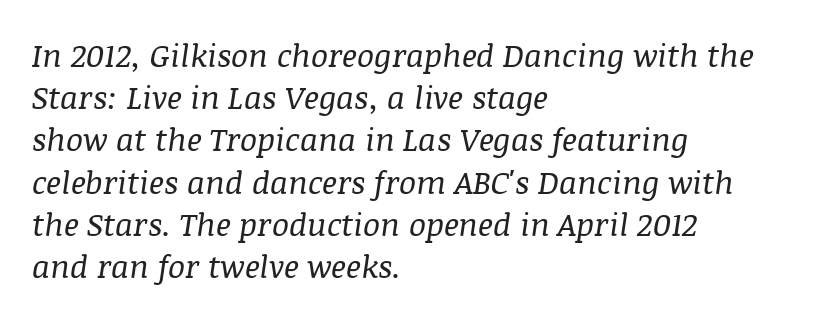
The image shows 32 px regular-weight serif type, italic (leaning right); set left-aligned, normal line spacing (1.32x), normal letter spacing, not underlined; medium stroke contrast and a large x-height.
